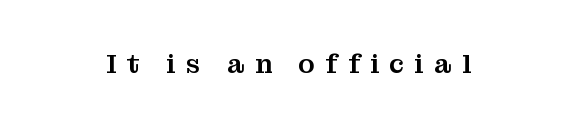
Italic: no, the glyphs are upright roman. Does extra space separate the letters? Yes, quite a lot of it. Check under the words: just untouched page.
